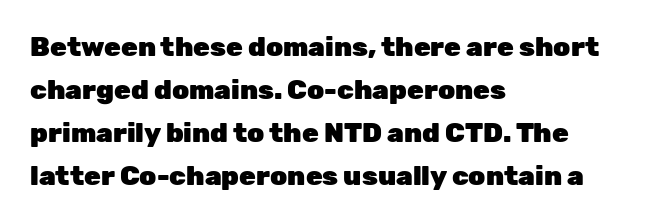
{"italic": "no", "bold": "yes", "underline": "no", "align": "left", "line_spacing": "normal", "line_spacing_ratio": 1.59, "letter_spacing": "normal", "letter_spacing_em": 0.0, "glyph_px": 27}
